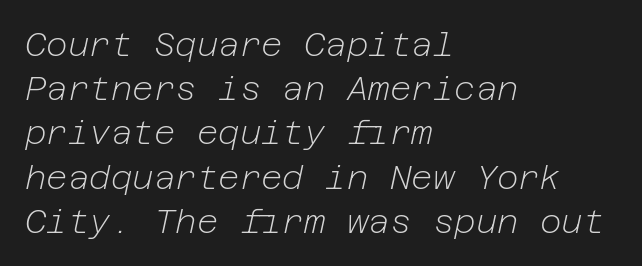
Q: Is the text bold? A: No.
Q: Is the text italic (slanted)? A: Yes, it leans right by about 12 degrees.
Q: Is the text underlined? A: No.
Q: How is the paragraph aligned? A: Left-aligned.
Q: Is the spacing between letters normal or unusually wide? A: Normal.
Q: Is the spacing between lines tight, normal or loose? A: Normal.
Q: Width (condensed, normal, or wide)? A: Normal.
Q: Stroke contrast? A: Low.
Q: x-height? A: Medium.
